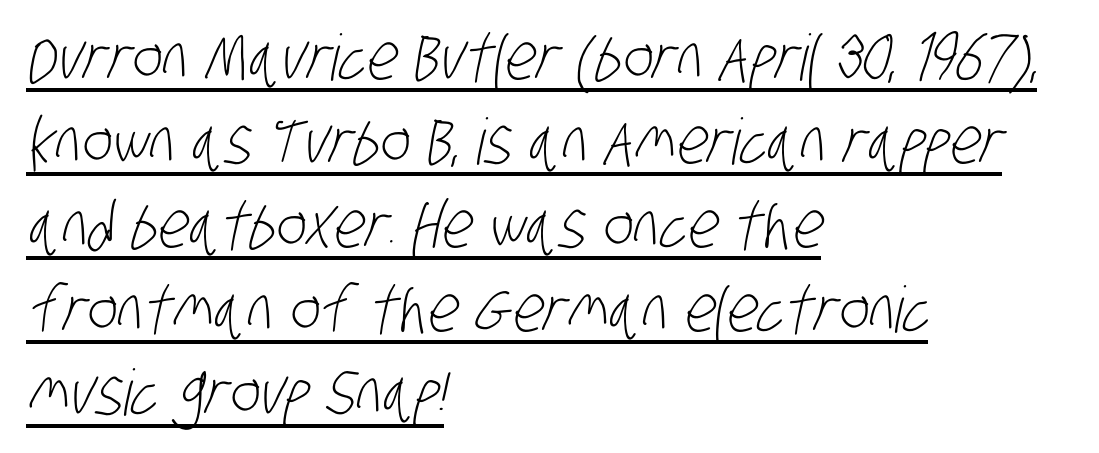
What's the leading like? Ordinary, nothing unusual. The passage shown is typed in a proportional face where columns would drift. This is sans-serif lettering, the kind often seen on screens and signage. Each stroke keeps to a modest, everyday thickness or less. Nobody touched the tracking dial on this one.
